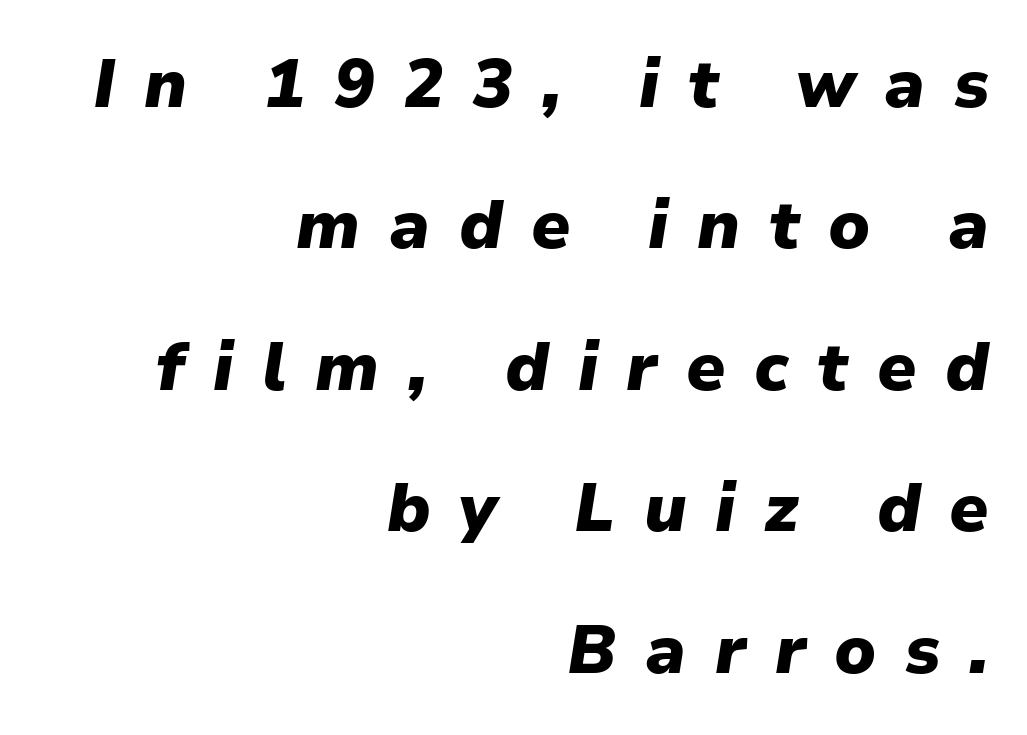
The image shows 68 px heavy type, italic (leaning right); set right-aligned, loose line spacing (2.08x), unusually wide letter spacing (+0.42 em), not underlined; low stroke contrast and a medium x-height.
